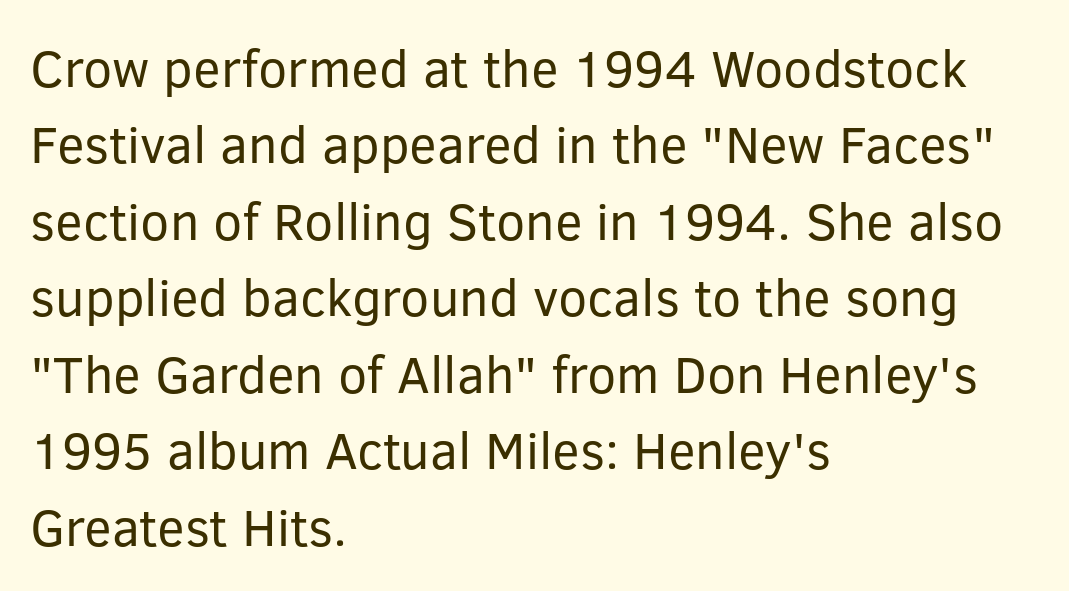
Q: Is the text bold? A: No.
Q: Is the text italic (slanted)? A: No, it is upright.
Q: Is the typeface a serif or a sans-serif typeface? A: Sans-serif.
Q: Is the text underlined? A: No.
Q: How is the paragraph aligned? A: Left-aligned.
Q: Is the spacing between letters normal or unusually wide? A: Normal.
Q: Is the spacing between lines tight, normal or loose? A: Normal.
Q: Width (condensed, normal, or wide)? A: Normal.
Q: Stroke contrast? A: Low.
Q: x-height? A: Medium.
Q: Monospaced? A: No.
